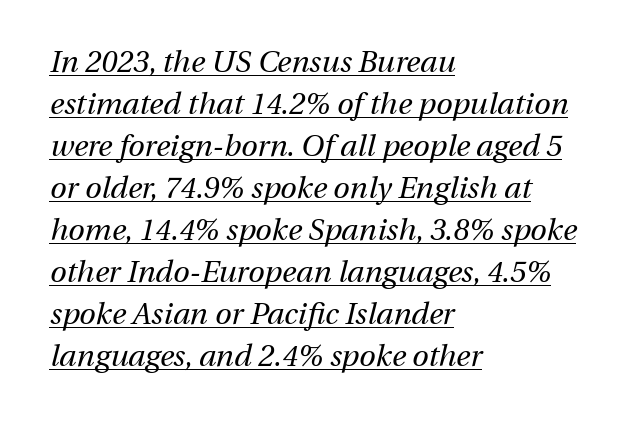
The image shows 30 px regular-weight type, italic (leaning right); set left-aligned, normal line spacing (1.4x), normal letter spacing, underlined; medium stroke contrast and a medium x-height.
